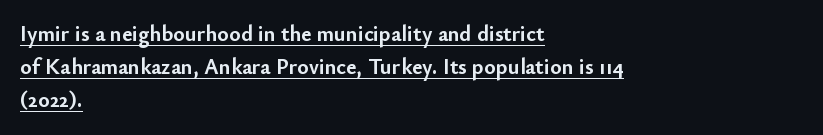
Q: Is the text bold? A: Yes.
Q: Is the text italic (slanted)? A: No, it is upright.
Q: Is the text underlined? A: Yes.
Q: How is the paragraph aligned? A: Left-aligned.
Q: Is the spacing between letters normal or unusually wide? A: Normal.
Q: Is the spacing between lines tight, normal or loose? A: Normal.
